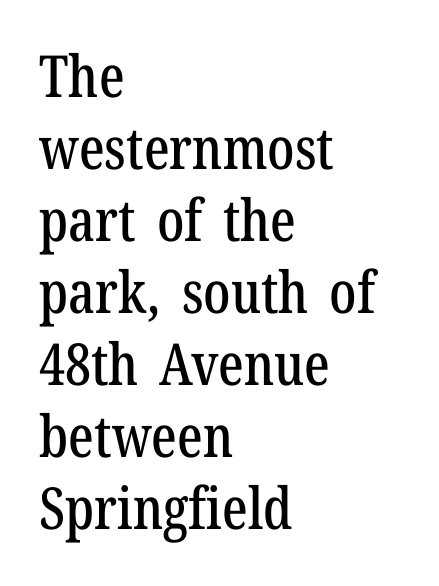
No extra tracking has been applied to these lines. A roman cut, with each character standing at attention. You could not count columns in this text — the font is proportionally spaced. The paragraph has a hard left edge and a soft right edge. Old-style or modern, the face here clearly has serifs. A bare baseline throughout the passage.
